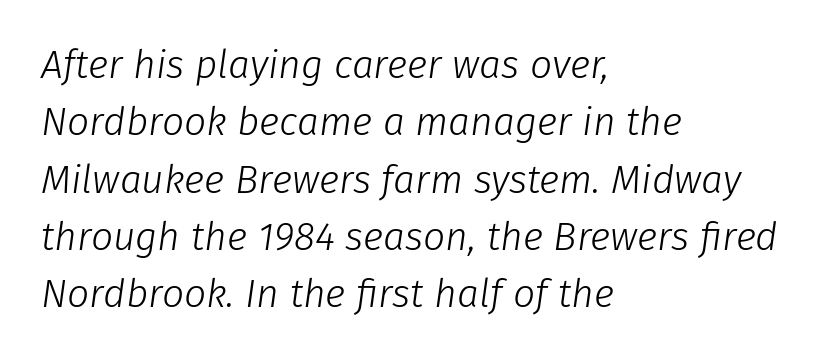
{"italic": "yes", "lean": "right", "slant_degrees": 8, "bold": "no", "weight": "light", "width": "normal", "stroke_contrast": "low", "x_height": "medium", "monospaced": "no", "underline": "no", "align": "left", "line_spacing": "normal", "line_spacing_ratio": 1.47, "letter_spacing": "normal", "letter_spacing_em": 0.0, "glyph_px": 39}
